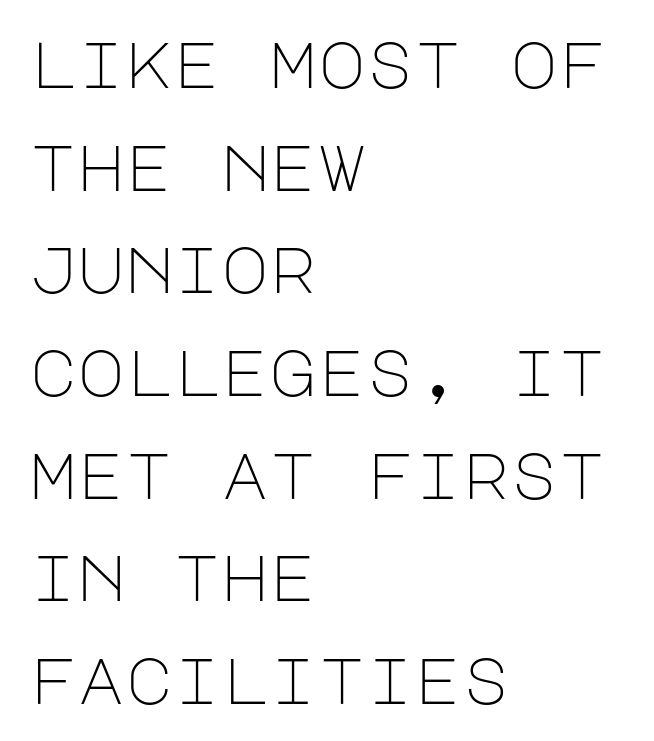
This rendering leaves character spacing at its baseline value. A typesetter would mark this as roman, not italic. The characters display no serif detailing; their extremities are plain. Interline gaps are of average width in this sample. Rule under the text: the space is simply empty.
